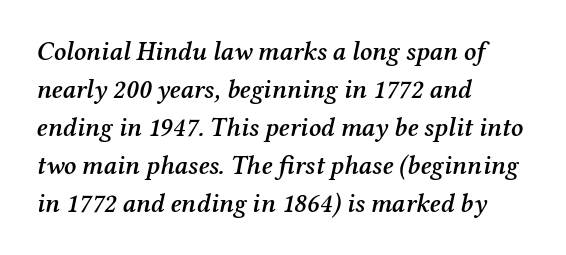
Q: Is the text bold? A: Semi-bold.
Q: Is the text italic (slanted)? A: Yes, it leans right by about 12 degrees.
Q: Is the text underlined? A: No.
Q: How is the paragraph aligned? A: Left-aligned.
Q: Is the spacing between letters normal or unusually wide? A: Normal.
Q: Is the spacing between lines tight, normal or loose? A: Normal.
